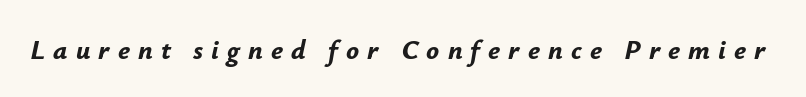
The image shows 27 px bold type, italic (leaning right); set unusually wide letter spacing (+0.3 em), not underlined.
